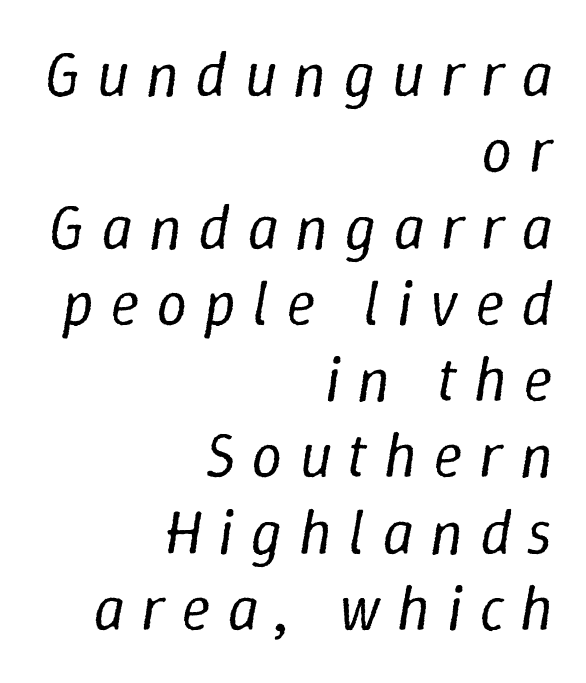
{"italic": "yes", "lean": "right", "slant_degrees": 9, "bold": "no", "weight": "regular", "width": "normal", "stroke_contrast": "low", "x_height": "medium", "monospaced": "no", "underline": "no", "align": "right", "line_spacing_ratio": 1.23, "letter_spacing": "wide", "letter_spacing_em": 0.26, "glyph_px": 62}
